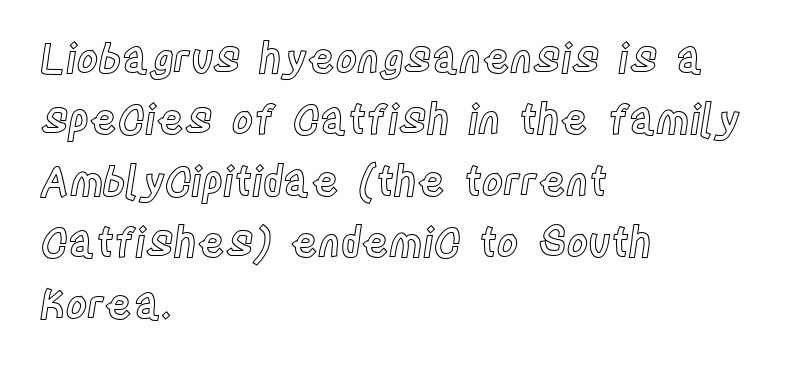
You could not count columns in this text — the font is proportionally spaced. The lines sit at an ordinary, default distance from one another. The glyphs are unaccompanied by any horizontal stroke below them. The lines are quadded left.
